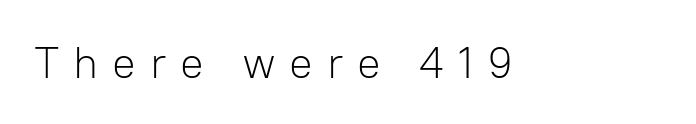
Stroke terminals: plain, sans-serif. The rendering inserts visible extra space after every character. Here the designer chose a conventional face with non-uniform glyph widths. The letters stand upright; this is a roman face. This reads as an unemphasized weight, regular at the heaviest. Type without underlining.
